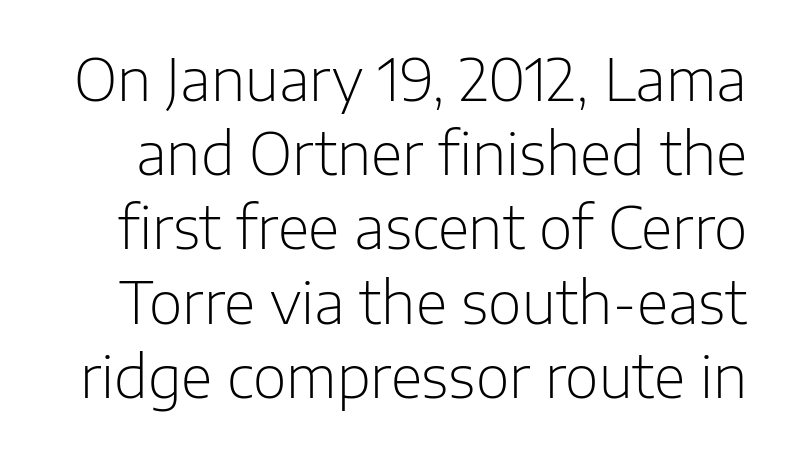
Line spacing here is normal. Type without underlining. Looks like regular typesetting: each glyph gets only the width it needs. Is the stroke heavy? The answer is a plain regular-or-lighter.
